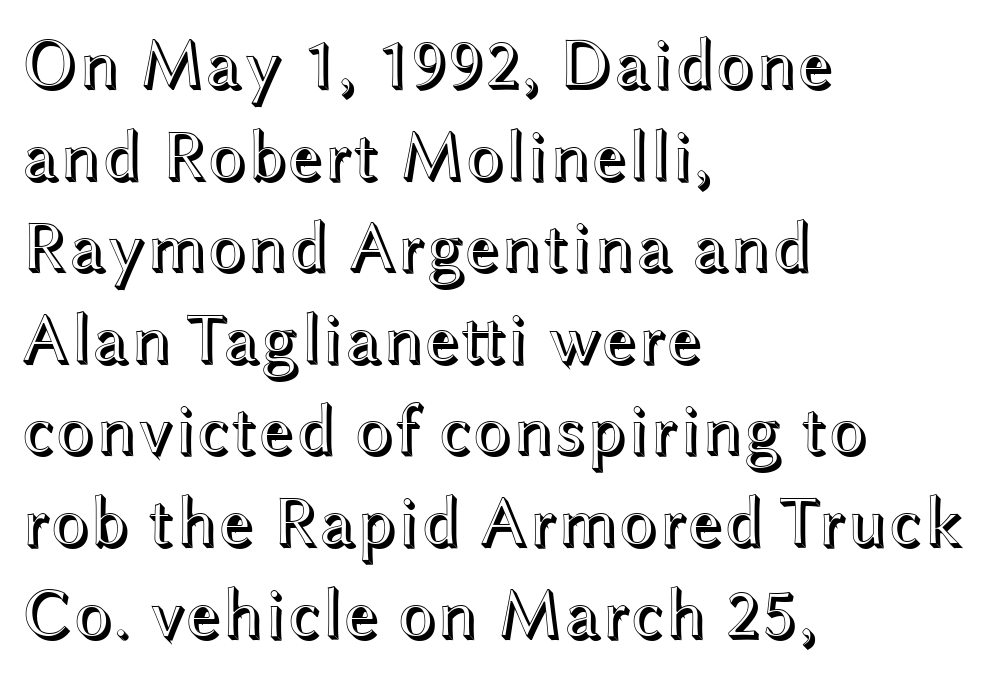
Each new line begins a customary step beneath the previous one. Upright lettering throughout. The rendering uses natural spacing where letterforms have individual widths. Nobody drew a line under any word here.
